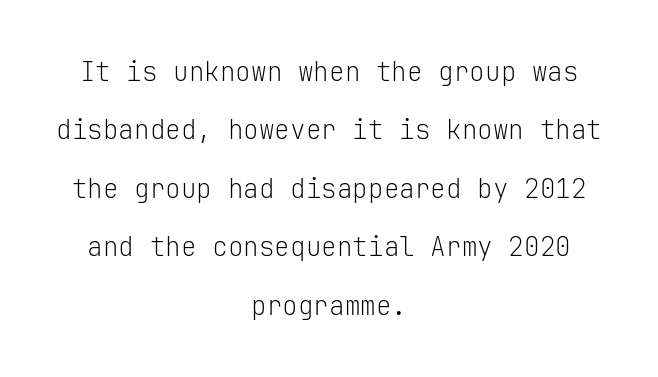
Q: Is the text bold? A: No.
Q: Is the text italic (slanted)? A: No, it is upright.
Q: Is the text underlined? A: No.
Q: How is the paragraph aligned? A: Centered.
Q: Is the spacing between letters normal or unusually wide? A: Normal.
Q: Is the spacing between lines tight, normal or loose? A: Loose.
